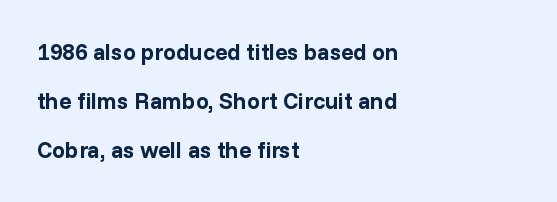
The image shows 23 px bold type, upright; set left-aligned, loose line spacing (2.14x), normal letter spacing, not underlined.
